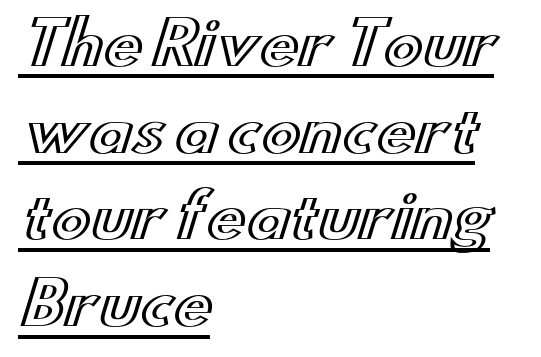
{"width": "wide", "x_height": "small", "monospaced": "no", "underline": "yes", "align": "left", "line_spacing": "normal", "line_spacing_ratio": 1.47, "letter_spacing": "normal", "letter_spacing_em": 0.0, "glyph_px": 59}
